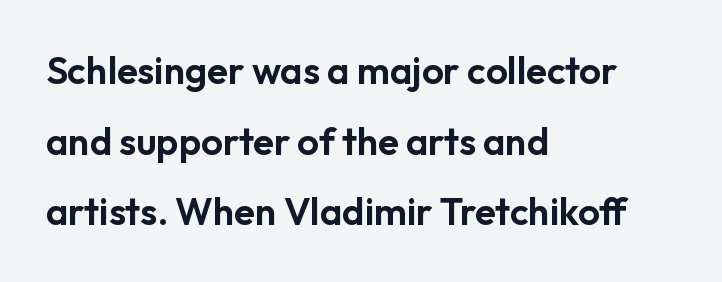
The lines in this sample share a left origin and differ only in where they stop. The rendering uses natural spacing where letterforms have individual widths. A roman cut, with each character standing at attention. Spacing between characters is what you'd get straight out of the box. Each letter's strokes conclude bluntly, with no projecting serifs. Honestly, there is no underline to notice here at all.
